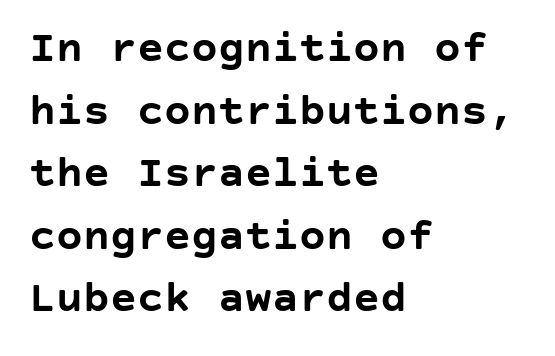
Q: Is the text bold? A: Yes.
Q: Is the text italic (slanted)? A: No, it is upright.
Q: Is the typeface a serif or a sans-serif typeface? A: Sans-serif.
Q: Is the text underlined? A: No.
Q: How is the paragraph aligned? A: Left-aligned.
Q: Is the spacing between letters normal or unusually wide? A: Normal.
Q: Is the spacing between lines tight, normal or loose? A: Normal.
Q: Width (condensed, normal, or wide)? A: Normal.
Q: Stroke contrast? A: Low.
Q: x-height? A: Large.
